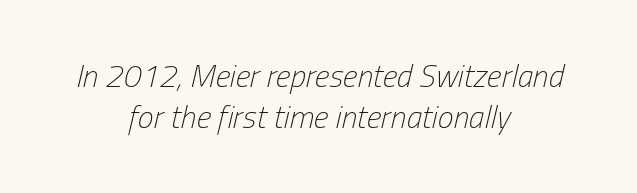
The image shows 32 px light, condensed type, italic (leaning right); set centered, normal line spacing (1.29x), normal letter spacing, not underlined; low stroke contrast and a medium x-height.
